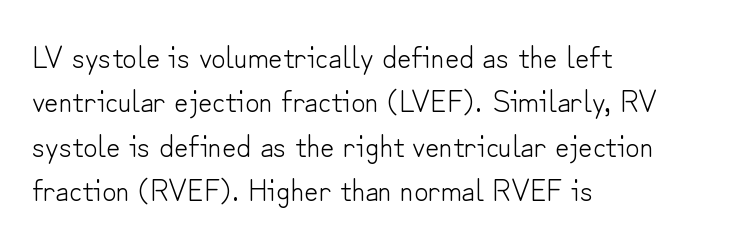
One glance says typical: line gaps are just what's usual. Spacing verdict: proportional, widths tailored to each character. The setting favours the left margin, as ordinary paragraphs usually do. The horizontal fit of the characters is conventional and even.
